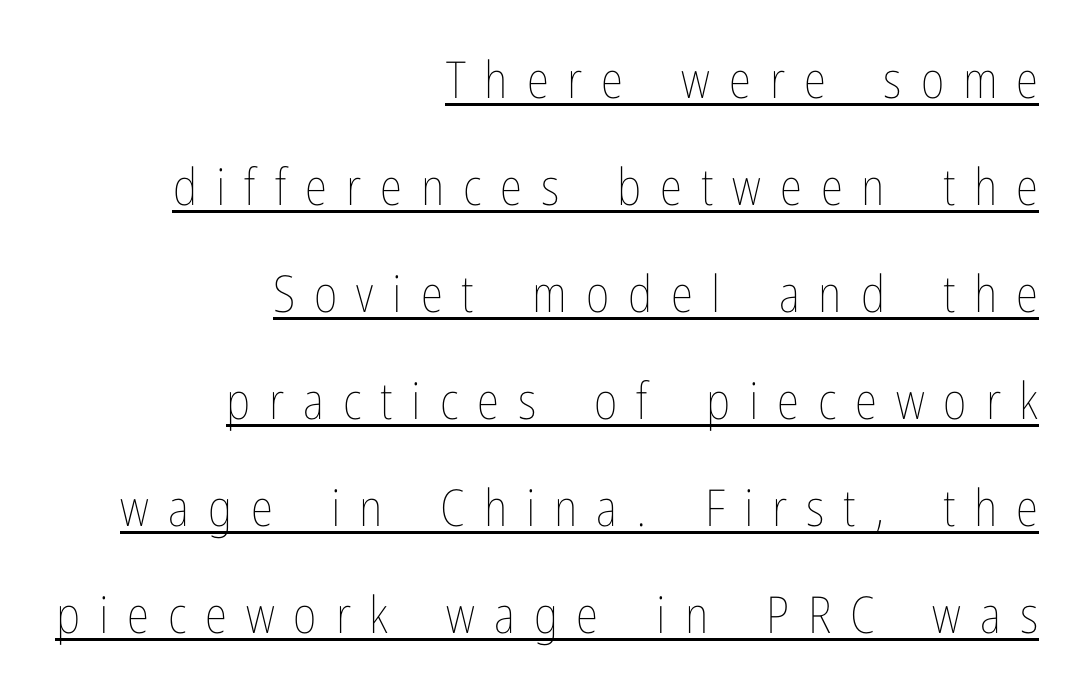
{"italic": "no", "bold": "no", "weight": "thin", "width": "condensed", "stroke_contrast": "low", "x_height": "medium", "monospaced": "no", "underline": "yes", "align": "right", "line_spacing": "loose", "line_spacing_ratio": 2.1, "letter_spacing": "wide", "letter_spacing_em": 0.37, "glyph_px": 51}
